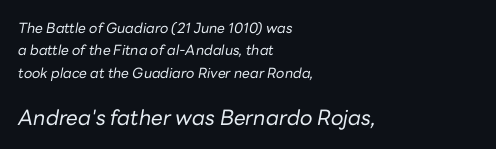
These glyphs show unthickened strokes, regular width or finer. Would a proofreader flag this as italicized? Yes. The rendering anchors every line to the left-hand side. This sample uses plain, unmodified letter spacing.
